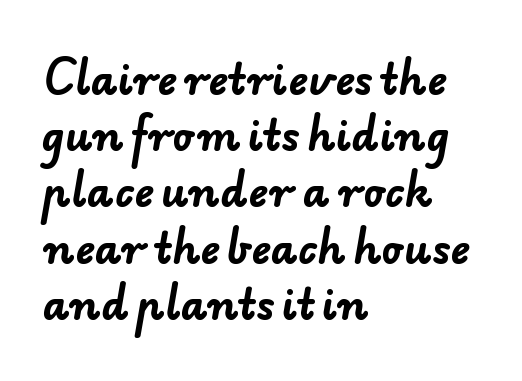
{"serif": "no", "bold": "yes", "weight": "bold", "width": "normal", "stroke_contrast": "low", "x_height": "small", "monospaced": "no", "underline": "no", "align": "left", "line_spacing": "normal", "line_spacing_ratio": 1.37, "letter_spacing": "normal", "letter_spacing_em": 0.0, "glyph_px": 41}
